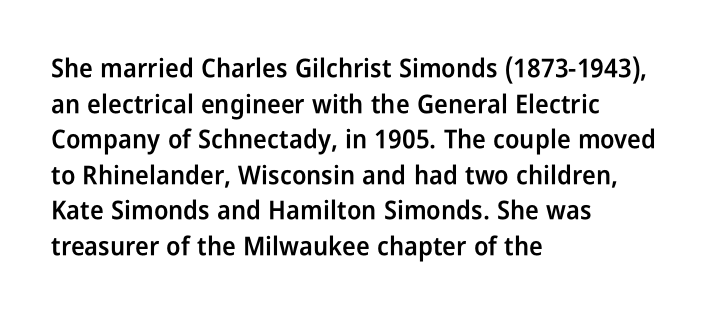
{"italic": "no", "bold": "semi", "underline": "no", "align": "left", "line_spacing": "normal", "line_spacing_ratio": 1.37, "letter_spacing": "normal", "letter_spacing_em": 0.0, "glyph_px": 26}
